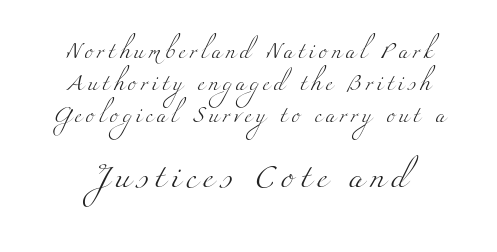
The image shows 24 px text type; set centered, loose line spacing (2.0x), unusually wide letter spacing (+0.25 em), not underlined; the second (bottom) block is 1.5x larger.
